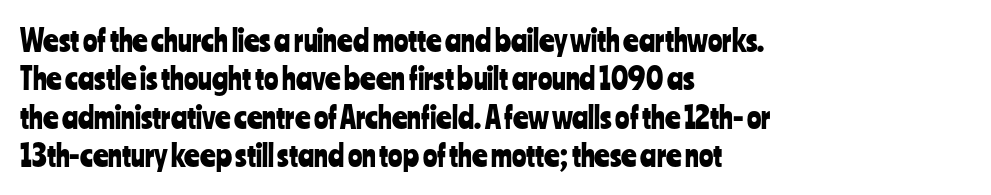
Q: Is the text italic (slanted)? A: No, it is upright.
Q: Is the typeface a serif or a sans-serif typeface? A: Sans-serif.
Q: Is the text underlined? A: No.
Q: How is the paragraph aligned? A: Left-aligned.
Q: Is the spacing between letters normal or unusually wide? A: Normal.
Q: Is the spacing between lines tight, normal or loose? A: Normal.
Q: Width (condensed, normal, or wide)? A: Condensed.
Q: Stroke contrast? A: Low.
Q: x-height? A: Medium.
Q: Monospaced? A: No.
